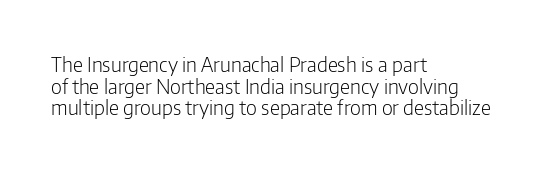
{"italic": "no", "bold": "no", "underline": "no", "align": "left", "line_spacing": "tight", "line_spacing_ratio": 1.08, "letter_spacing": "normal", "letter_spacing_em": 0.0, "glyph_px": 20}
